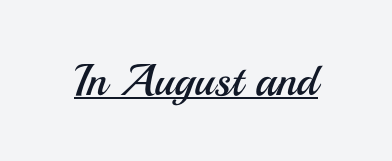
The image shows 45 px regular-weight sans-serif type; set normal letter spacing, underlined; medium stroke contrast and a small x-height.
